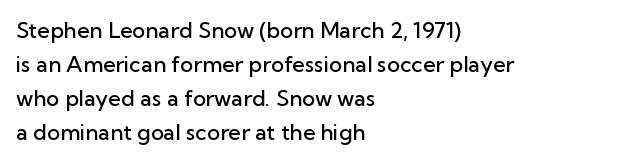
Q: Is the text bold? A: Semi-bold.
Q: Is the text italic (slanted)? A: No, it is upright.
Q: Is the text underlined? A: No.
Q: How is the paragraph aligned? A: Left-aligned.
Q: Is the spacing between letters normal or unusually wide? A: Normal.
Q: Is the spacing between lines tight, normal or loose? A: Normal.
